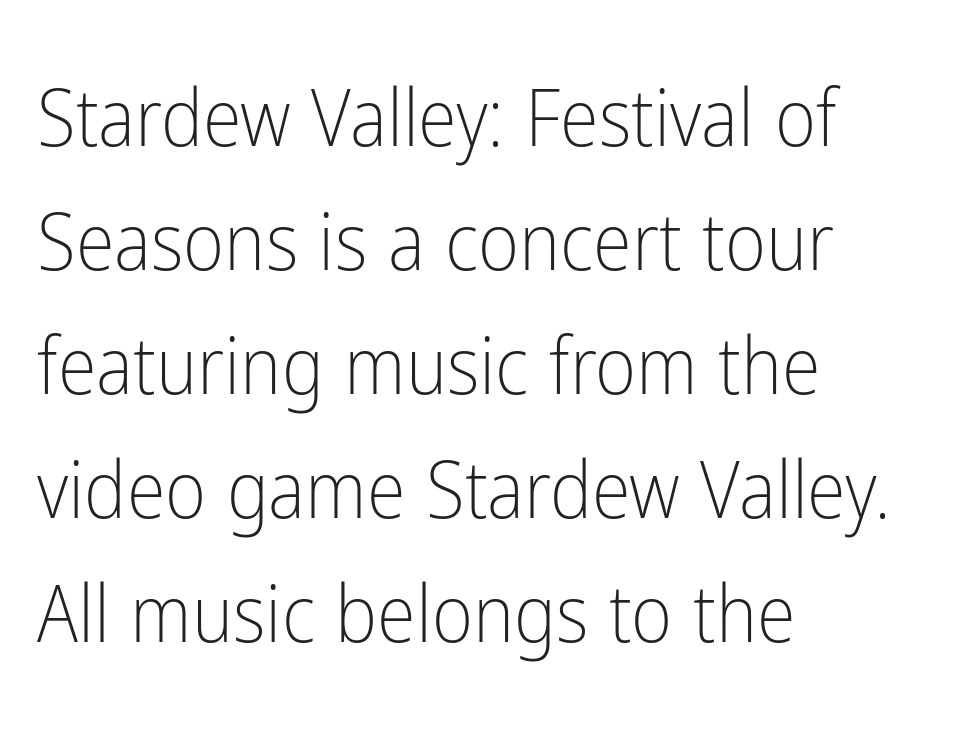
{"serif": "no", "italic": "no", "bold": "no", "weight": "light", "width": "condensed", "stroke_contrast": "low", "x_height": "medium", "monospaced": "no", "underline": "no", "align": "left", "line_spacing": "normal", "line_spacing_ratio": 1.57, "letter_spacing": "normal", "letter_spacing_em": 0.0, "glyph_px": 79}
